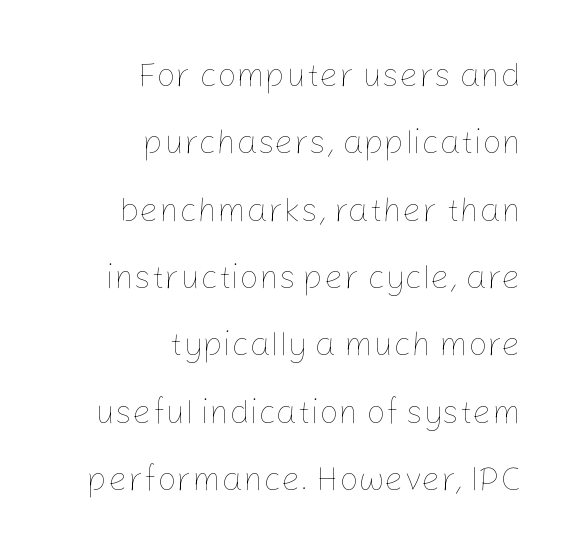
Q: Is the text bold? A: No.
Q: Is the text italic (slanted)? A: No, it is upright.
Q: Is the text underlined? A: No.
Q: How is the paragraph aligned? A: Right-aligned.
Q: Is the spacing between letters normal or unusually wide? A: Normal.
Q: Is the spacing between lines tight, normal or loose? A: Loose.
Q: Width (condensed, normal, or wide)? A: Normal.
Q: Stroke contrast? A: Low.
Q: x-height? A: Medium.
Q: Monospaced? A: No.
